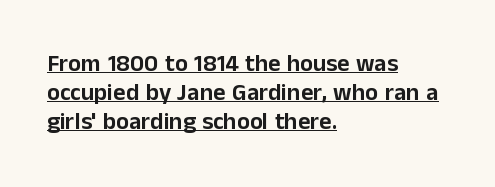
Underline: present. The horizontal fit of the characters is conventional and even. These lines were composed using upright roman letters. A student would call this left alignment; a typographer would say flush left, rag right.
